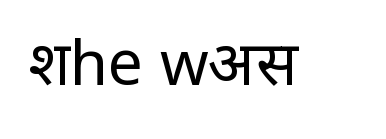
Q: Is the text bold? A: No.
Q: Is the text italic (slanted)? A: No, it is upright.
Q: Is the typeface a serif or a sans-serif typeface? A: Sans-serif.
Q: Is the text underlined? A: No.
Q: Is the spacing between letters normal or unusually wide? A: Normal.
Q: Width (condensed, normal, or wide)? A: Normal.
Q: Stroke contrast? A: Low.
Q: x-height? A: Large.
Q: Monospaced? A: No.
